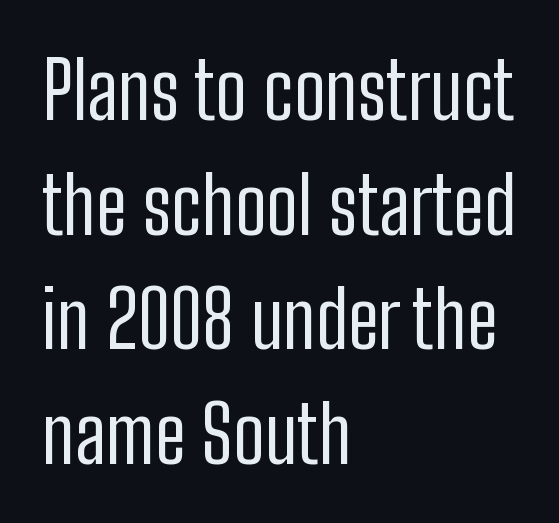
Q: Is the text bold? A: No.
Q: Is the text italic (slanted)? A: No, it is upright.
Q: Is the typeface a serif or a sans-serif typeface? A: Sans-serif.
Q: Is the text underlined? A: No.
Q: How is the paragraph aligned? A: Left-aligned.
Q: Is the spacing between letters normal or unusually wide? A: Normal.
Q: Is the spacing between lines tight, normal or loose? A: Normal.
Q: Width (condensed, normal, or wide)? A: Condensed.
Q: Stroke contrast? A: Low.
Q: x-height? A: Medium.
Q: Monospaced? A: No.
